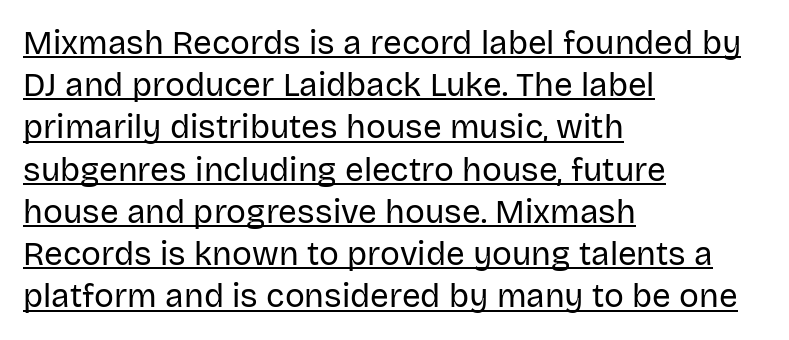
The image shows 33 px regular-weight sans-serif type, upright; set left-aligned, normal line spacing (1.28x), normal letter spacing, underlined; low stroke contrast and a large x-height.
